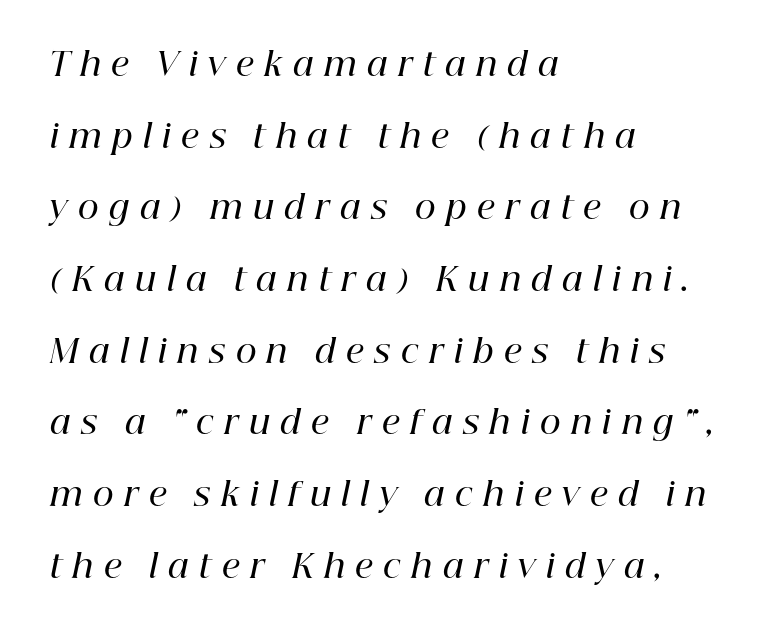
The image shows 32 px semibold serif type, italic (leaning right); set left-aligned, loose line spacing (2.24x), unusually wide letter spacing (+0.33 em), not underlined; high stroke contrast and a medium x-height.
